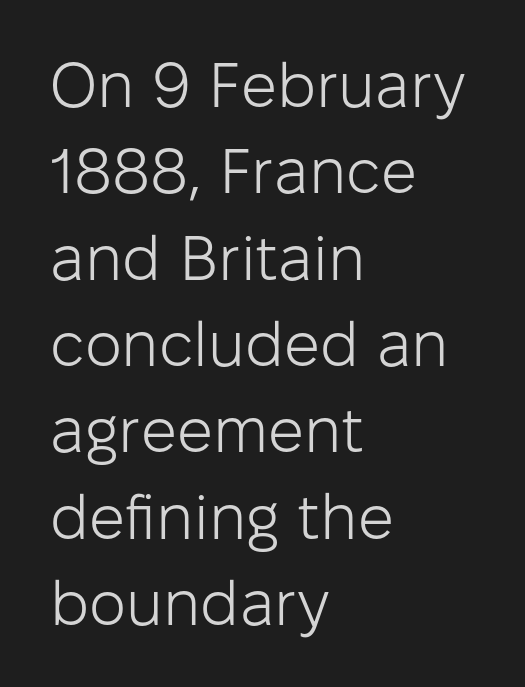
Q: Is the text bold? A: No.
Q: Is the text italic (slanted)? A: No, it is upright.
Q: Is the typeface a serif or a sans-serif typeface? A: Sans-serif.
Q: Is the text underlined? A: No.
Q: How is the paragraph aligned? A: Left-aligned.
Q: Is the spacing between letters normal or unusually wide? A: Normal.
Q: Is the spacing between lines tight, normal or loose? A: Normal.
Q: Width (condensed, normal, or wide)? A: Normal.
Q: Stroke contrast? A: Low.
Q: x-height? A: Medium.
Q: Monospaced? A: No.
